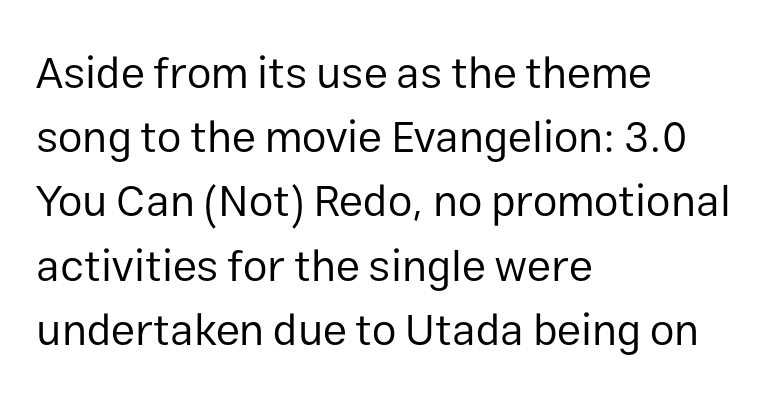
Is the type heavy? It reads as light-to-regular instead. Clear beneath every line of the passage. Caption: standard tracking, unaltered. The letters stand upright; this is a roman face.
